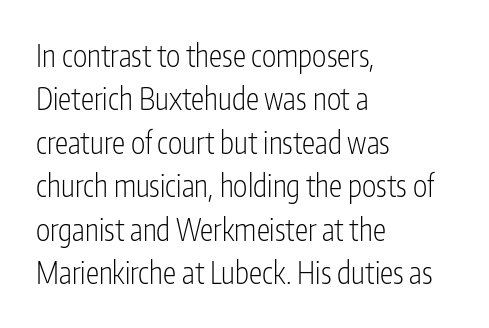
The image shows 30 px light, condensed sans-serif type, upright; set left-aligned, normal line spacing (1.45x), normal letter spacing, not underlined; low stroke contrast and a medium x-height.
